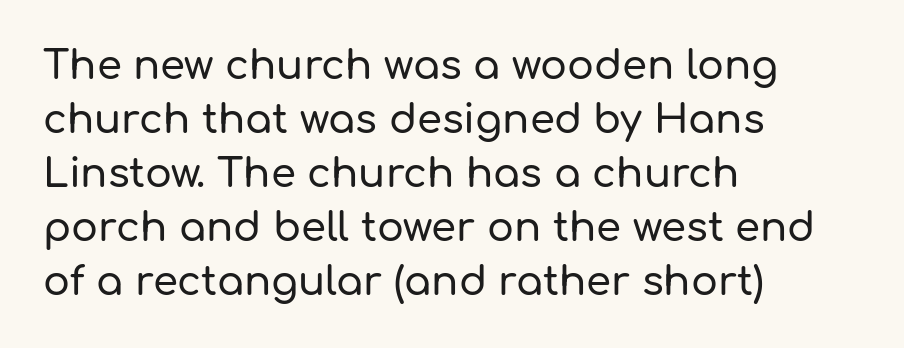
{"serif": "no", "italic": "no", "width": "normal", "stroke_contrast": "low", "x_height": "medium", "monospaced": "no", "underline": "no", "align": "left", "line_spacing": "normal", "line_spacing_ratio": 1.35, "letter_spacing": "normal", "letter_spacing_em": 0.0, "glyph_px": 40}
